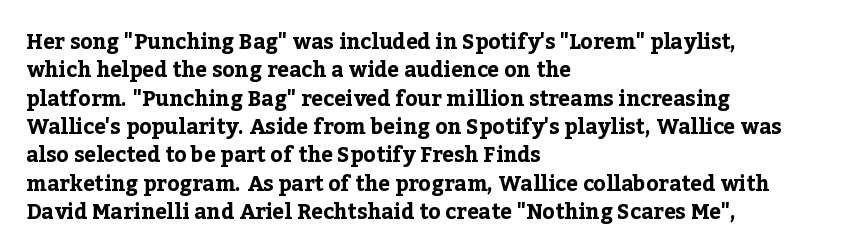
The image shows 21 px bold type, upright; set left-aligned, normal line spacing (1.35x), normal letter spacing, not underlined.
